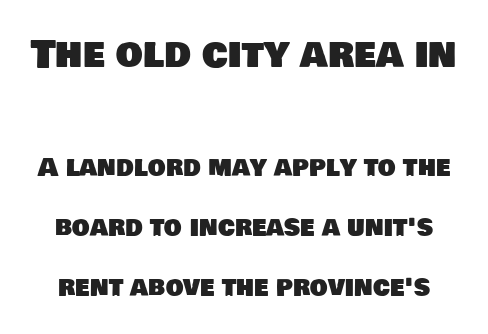
The image shows 38 px sans-serif type; set loose line spacing (2.41x), normal letter spacing, not underlined; the first (top) block is 1.52x larger; low stroke contrast and a large x-height.
